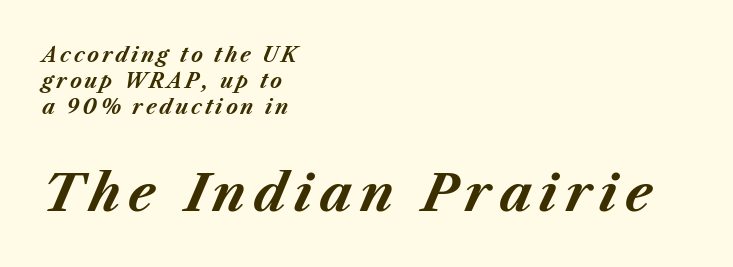
{"italic": "yes", "lean": "right", "slant_degrees": 23, "bold": "yes", "weight": "bold", "width": "normal", "stroke_contrast": "medium", "x_height": "medium", "monospaced": "no", "underline": "no", "align": "left", "line_spacing": "normal", "line_spacing_ratio": 1.3, "larger_block": "second", "size_ratio": 2.55, "glyph_px": 51}
